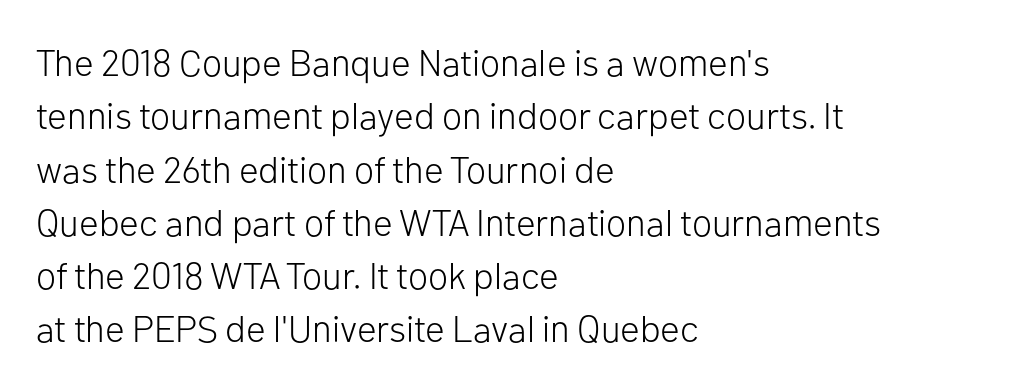
{"serif": "no", "italic": "no", "bold": "no", "weight": "light", "width": "normal", "stroke_contrast": "low", "x_height": "medium", "monospaced": "no", "underline": "no", "align": "left", "line_spacing": "normal", "line_spacing_ratio": 1.44, "letter_spacing": "normal", "letter_spacing_em": 0.0, "glyph_px": 37}
